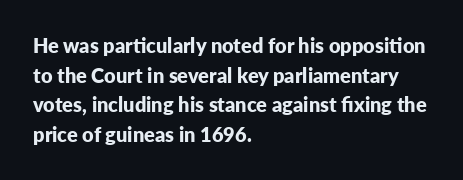
Q: Is the text bold? A: Yes.
Q: Is the text italic (slanted)? A: No, it is upright.
Q: Is the text underlined? A: No.
Q: How is the paragraph aligned? A: Left-aligned.
Q: Is the spacing between letters normal or unusually wide? A: Normal.
Q: Is the spacing between lines tight, normal or loose? A: Normal.
